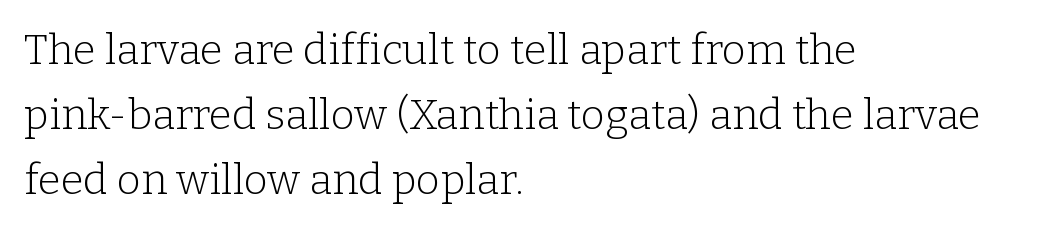
The image shows 42 px light serif type, upright; set left-aligned, normal line spacing (1.55x), normal letter spacing, not underlined; low stroke contrast and a medium x-height.
